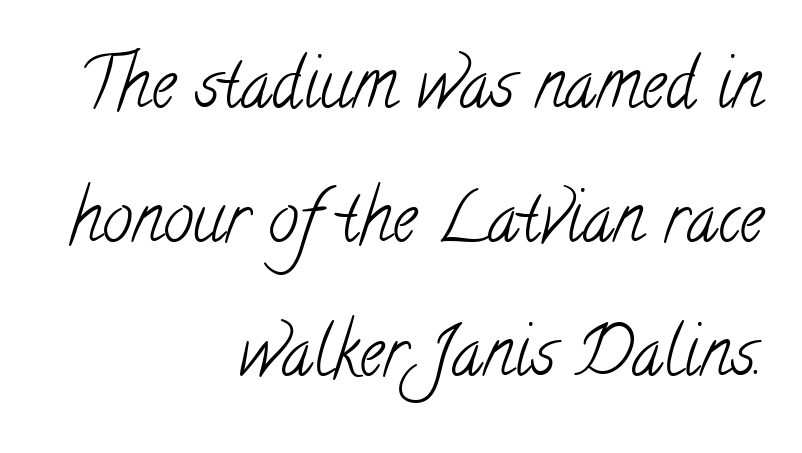
Notice the wide empty band between every row — that's loose leading. Casual observation: everything's shoved over to the right. Looks like regular typesetting: each glyph gets only the width it needs. Look at the tracking — it's just the regular setting, nothing added. The strokes are not fattened; the text isn't bold. The type family on display is of the serif kind.
